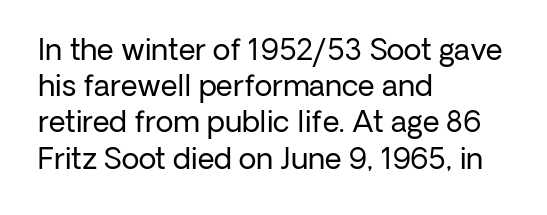
{"serif": "no", "italic": "no", "bold": "no", "weight": "regular", "width": "normal", "stroke_contrast": "low", "x_height": "medium", "monospaced": "no", "underline": "no", "align": "left", "line_spacing": "normal", "line_spacing_ratio": 1.25, "letter_spacing": "normal", "letter_spacing_em": 0.0, "glyph_px": 29}
